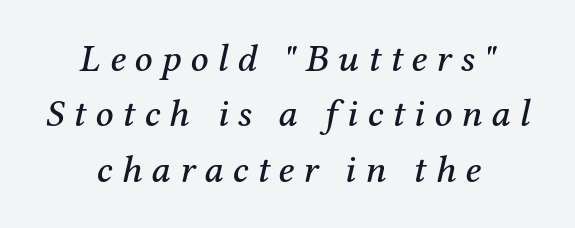
Q: Is the text italic (slanted)? A: Yes, it leans right by about 12 degrees.
Q: Is the typeface a serif or a sans-serif typeface? A: Serif.
Q: Is the text underlined? A: No.
Q: How is the paragraph aligned? A: Centered.
Q: Is the spacing between letters normal or unusually wide? A: Unusually wide.
Q: Is the spacing between lines tight, normal or loose? A: Normal.
Q: Width (condensed, normal, or wide)? A: Normal.
Q: Stroke contrast? A: Medium.
Q: x-height? A: Medium.
Q: Monospaced? A: No.
